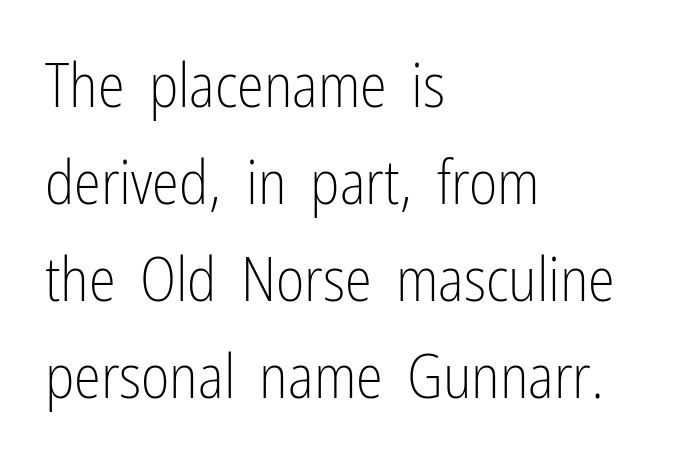
Q: Is the text bold? A: No.
Q: Is the text italic (slanted)? A: No, it is upright.
Q: Is the typeface a serif or a sans-serif typeface? A: Sans-serif.
Q: Is the text underlined? A: No.
Q: How is the paragraph aligned? A: Left-aligned.
Q: Is the spacing between letters normal or unusually wide? A: Normal.
Q: Is the spacing between lines tight, normal or loose? A: Normal.
Q: Width (condensed, normal, or wide)? A: Condensed.
Q: Stroke contrast? A: Low.
Q: x-height? A: Medium.
Q: Monospaced? A: No.
